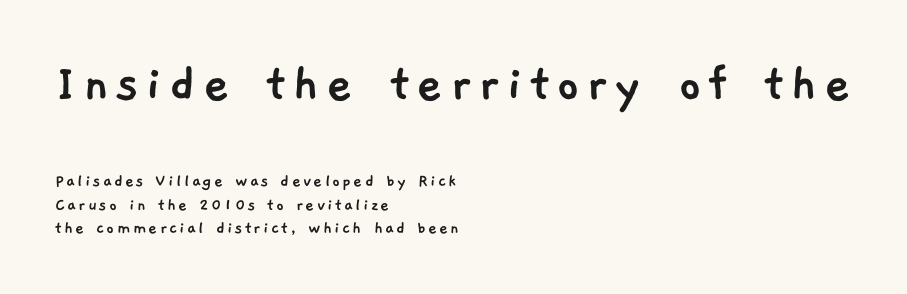
Check the space under the baseline: it is left empty. Think of a printed novel: that variable character pitch is what you see here. Regarding serifs, this sample does without them. Compared with a centered layout, this one pins lines to the left instead. Character size in the leading block exceeds that of the trailing block.
